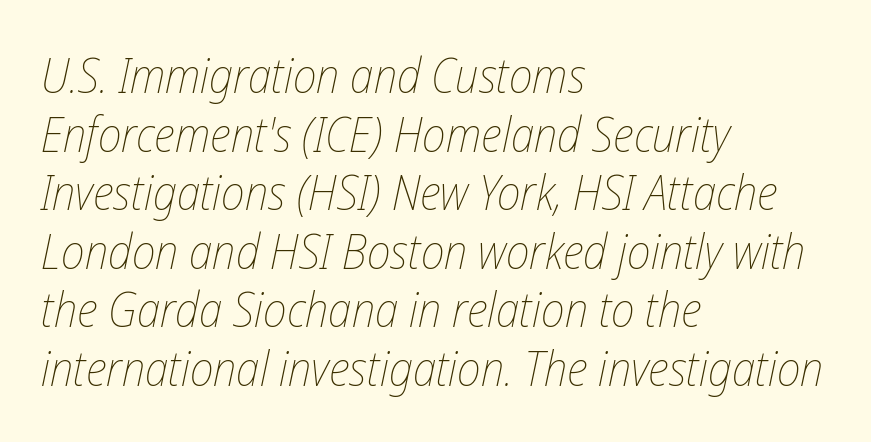
{"italic": "yes", "lean": "right", "slant_degrees": 12, "bold": "no", "weight": "thin", "width": "condensed", "stroke_contrast": "low", "x_height": "medium", "monospaced": "no", "underline": "no", "align": "left", "line_spacing_ratio": 1.22, "letter_spacing": "normal", "letter_spacing_em": 0.0, "glyph_px": 48}
